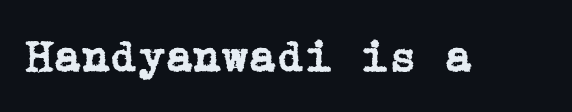
The image shows 45 px serif type, upright; set normal letter spacing, not underlined; low stroke contrast and a medium x-height.
